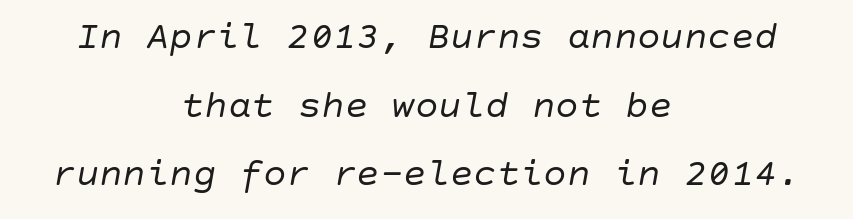
{"italic": "yes", "lean": "right", "slant_degrees": 10, "bold": "no", "weight": "regular", "width": "normal", "stroke_contrast": "low", "x_height": "large", "underline": "no", "align": "center", "line_spacing_ratio": 1.76, "letter_spacing": "normal", "letter_spacing_em": 0.0, "glyph_px": 39}
